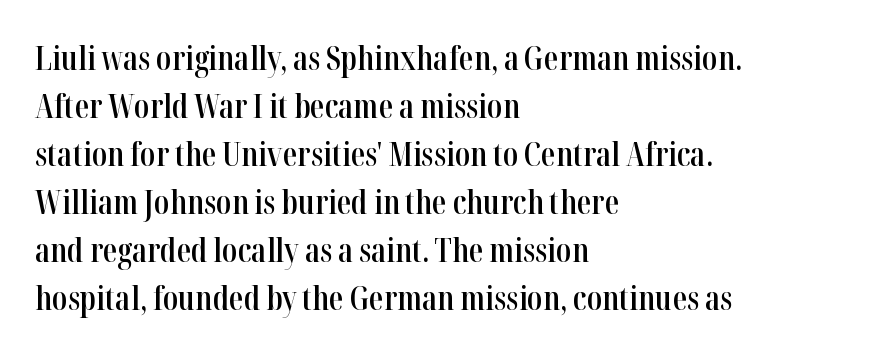
The image shows 32 px semibold, condensed serif type, upright; set left-aligned, normal line spacing (1.5x), normal letter spacing, not underlined; high stroke contrast and a medium x-height.
